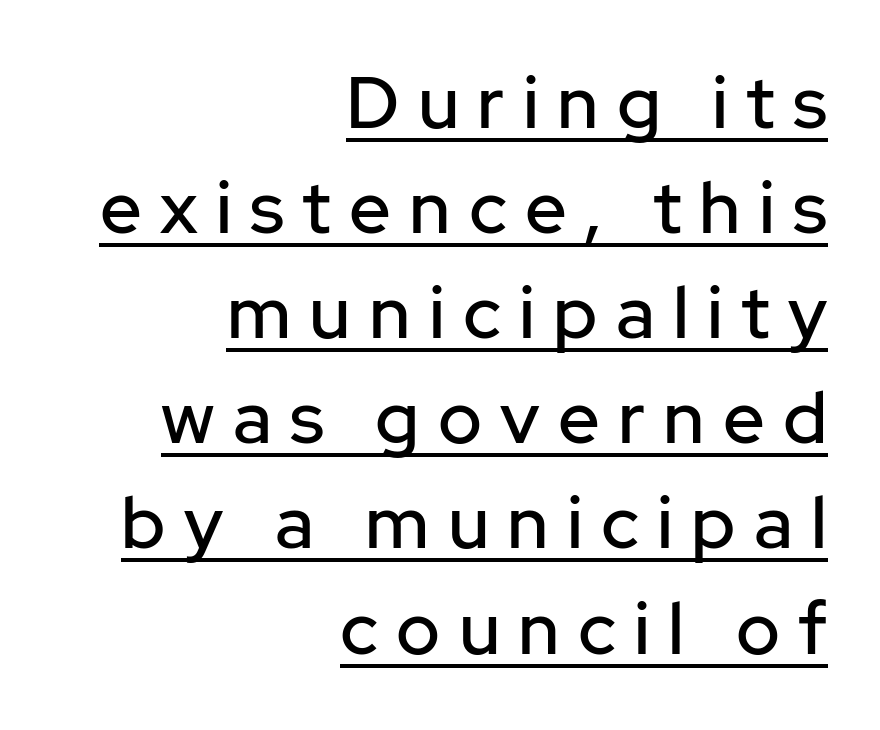
The image shows 73 px sans-serif type, upright; set right-aligned, normal line spacing (1.44x), unusually wide letter spacing (+0.25 em), underlined; low stroke contrast and a medium x-height.
